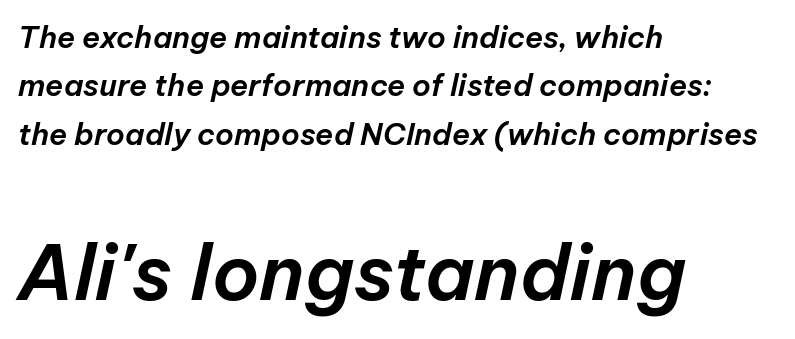
Regarding leading, the lines here are spaced in the standard way. When letters slant like this, we call the style italic. Each letter keeps its own natural width here, so spacing adapts to shape. Is the lower block the larger one? Yes — the lower block carries the bigger type. These lines are set flush left with a ragged right edge.
